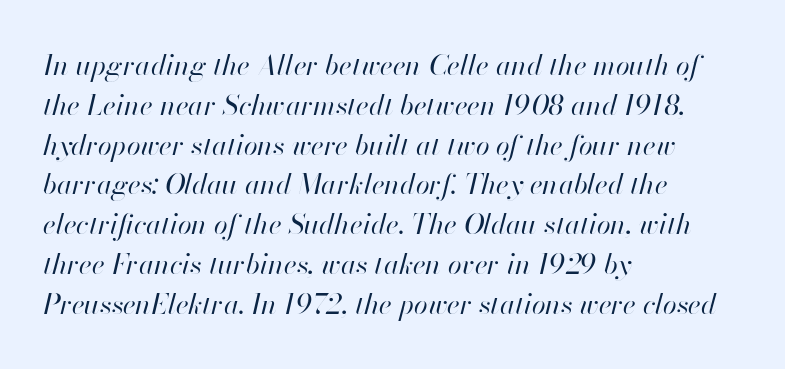
The text carries the slant typical of an italic or oblique font. Observe the ordinary spacing: letters are neighbours, not strangers. Alignment: flush left. The baseline area is clear. The passage shown is typed in a proportional face where columns would drift.
